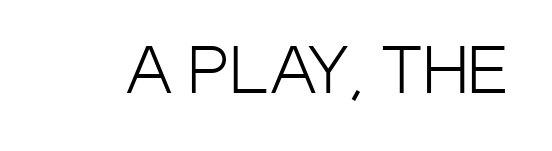
Q: Is the text bold? A: No.
Q: Is the text italic (slanted)? A: No, it is upright.
Q: Is the typeface a serif or a sans-serif typeface? A: Sans-serif.
Q: Is the text underlined? A: No.
Q: Is the spacing between letters normal or unusually wide? A: Normal.
Q: Width (condensed, normal, or wide)? A: Condensed.
Q: Stroke contrast? A: Low.
Q: x-height? A: Large.
Q: Monospaced? A: No.
